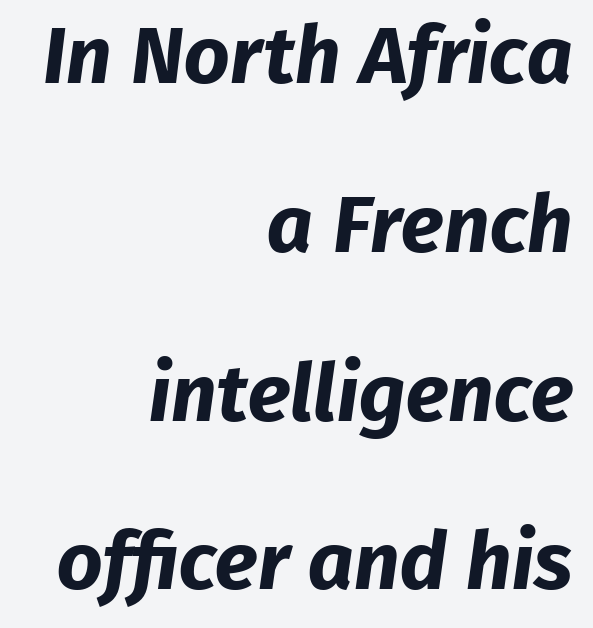
The image shows 80 px bold sans-serif type; set right-aligned, loose line spacing (2.11x), normal letter spacing, not underlined; low stroke contrast and a medium x-height.
